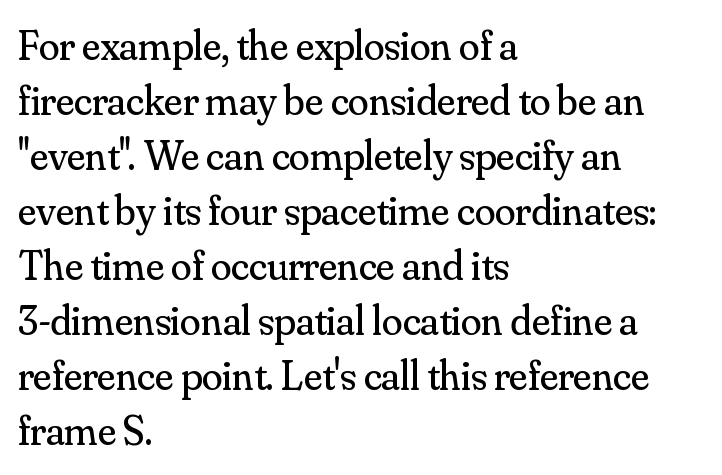
Nothing heavy about these letters — not bold at all. A bare baseline throughout the passage. The letters advance in unequal steps, a hallmark of proportional type. Yep, those are serifs on the letters.
